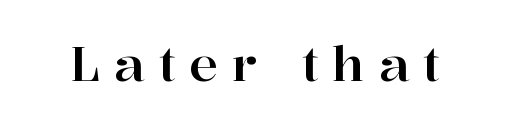
You can tell from the footed stems that serif type was used. If you drew a line through each stem, it would be perfectly vertical. Is this a fixed-width face? No — the glyphs have proportional, varying widths. Nobody drew a line under any word here.
